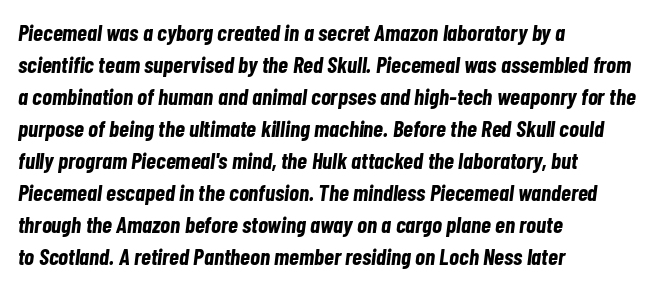
The image shows 23 px bold type, italic (leaning right); set left-aligned, normal line spacing (1.39x), normal letter spacing, not underlined.
